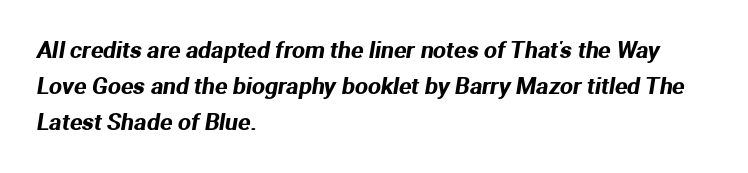
Q: Is the text underlined? A: No.
Q: How is the paragraph aligned? A: Left-aligned.
Q: Is the spacing between letters normal or unusually wide? A: Normal.
Q: Is the spacing between lines tight, normal or loose? A: Normal.
